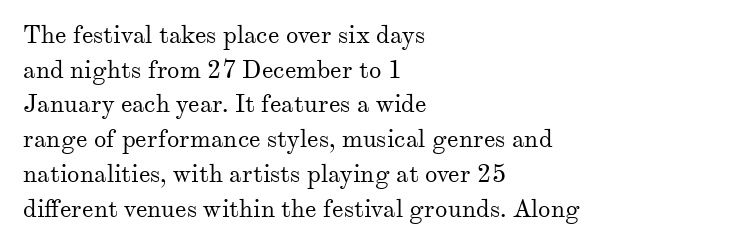
The letters stand straight up with perfectly vertical stems. The typesetter chose a ragged-right arrangement here. What's the leading like? Ordinary, nothing unusual. Nothing unusual about the tracking: characters are spaced as the font intends. Is the stroke heavy? The answer is a plain regular-or-lighter.
